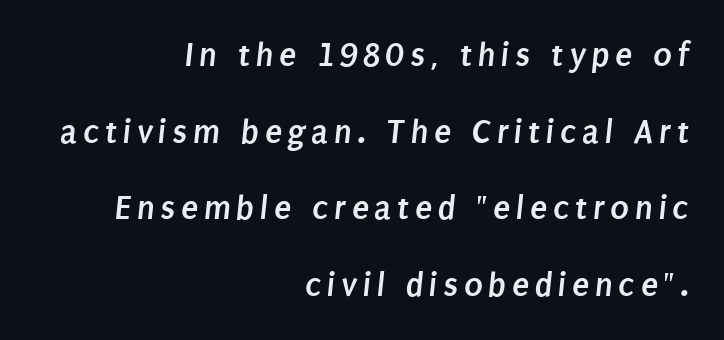
Q: Is the text bold? A: Yes.
Q: Is the typeface a serif or a sans-serif typeface? A: Sans-serif.
Q: Is the text underlined? A: No.
Q: How is the paragraph aligned? A: Right-aligned.
Q: Is the spacing between lines tight, normal or loose? A: Loose.
Q: Width (condensed, normal, or wide)? A: Condensed.
Q: Stroke contrast? A: Low.
Q: x-height? A: Large.
Q: Monospaced? A: No.
